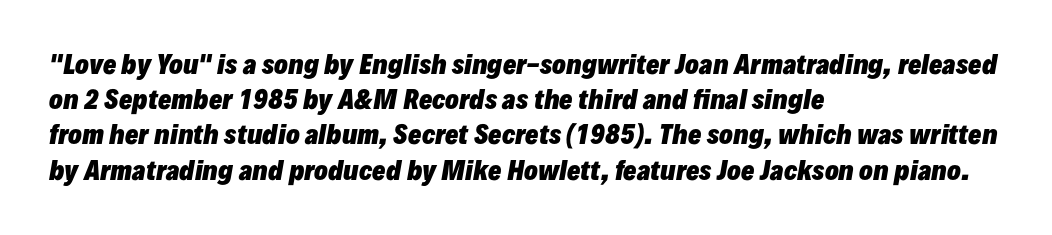
The image shows 25 px bold type, italic (leaning right); set left-aligned, normal line spacing (1.41x), normal letter spacing, not underlined.
